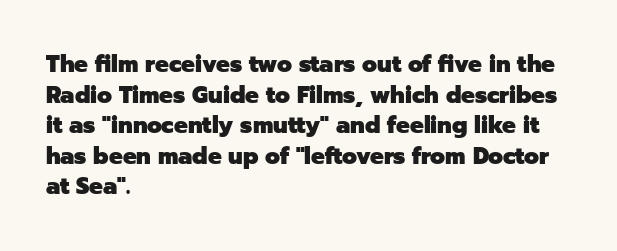
Q: Is the text bold? A: Yes.
Q: Is the text italic (slanted)? A: No, it is upright.
Q: Is the text underlined? A: No.
Q: How is the paragraph aligned? A: Left-aligned.
Q: Is the spacing between letters normal or unusually wide? A: Normal.
Q: Is the spacing between lines tight, normal or loose? A: Normal.
